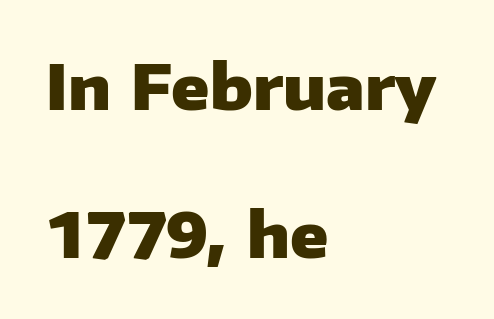
The image shows 62 px heavy sans-serif type, upright; set left-aligned, loose line spacing (2.39x), normal letter spacing, not underlined; low stroke contrast and a medium x-height.
